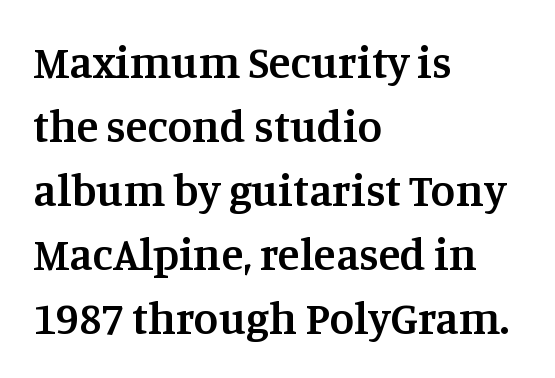
Q: Is the text bold? A: Semi-bold.
Q: Is the text italic (slanted)? A: No, it is upright.
Q: Is the typeface a serif or a sans-serif typeface? A: Serif.
Q: Is the text underlined? A: No.
Q: How is the paragraph aligned? A: Left-aligned.
Q: Is the spacing between letters normal or unusually wide? A: Normal.
Q: Is the spacing between lines tight, normal or loose? A: Normal.
Q: Width (condensed, normal, or wide)? A: Normal.
Q: Stroke contrast? A: Medium.
Q: x-height? A: Large.
Q: Monospaced? A: No.
